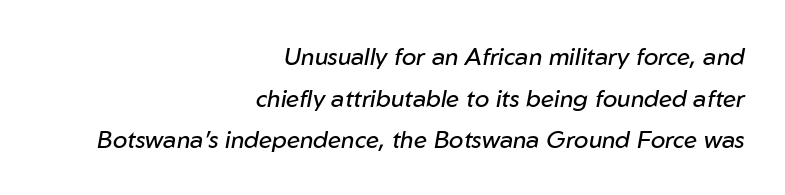
{"italic": "yes", "lean": "right", "slant_degrees": 10, "bold": "no", "underline": "no", "align": "right", "line_spacing_ratio": 1.73, "letter_spacing": "normal", "letter_spacing_em": 0.0, "glyph_px": 24}
